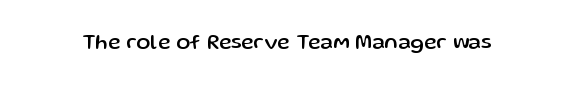
The image shows 21 px text type, upright; set normal letter spacing, not underlined.
